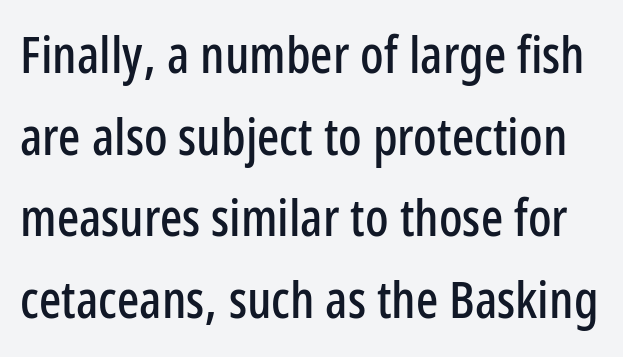
Proportional: the letters do not fall into vertical columns. Nothing unusual about the tracking: characters are spaced as the font intends. Rows of type keep a routine distance in the vertical direction. Quick note: not italic, upright. Examine the stroke ends and you'll find no serifs. The words here are not underlined.
